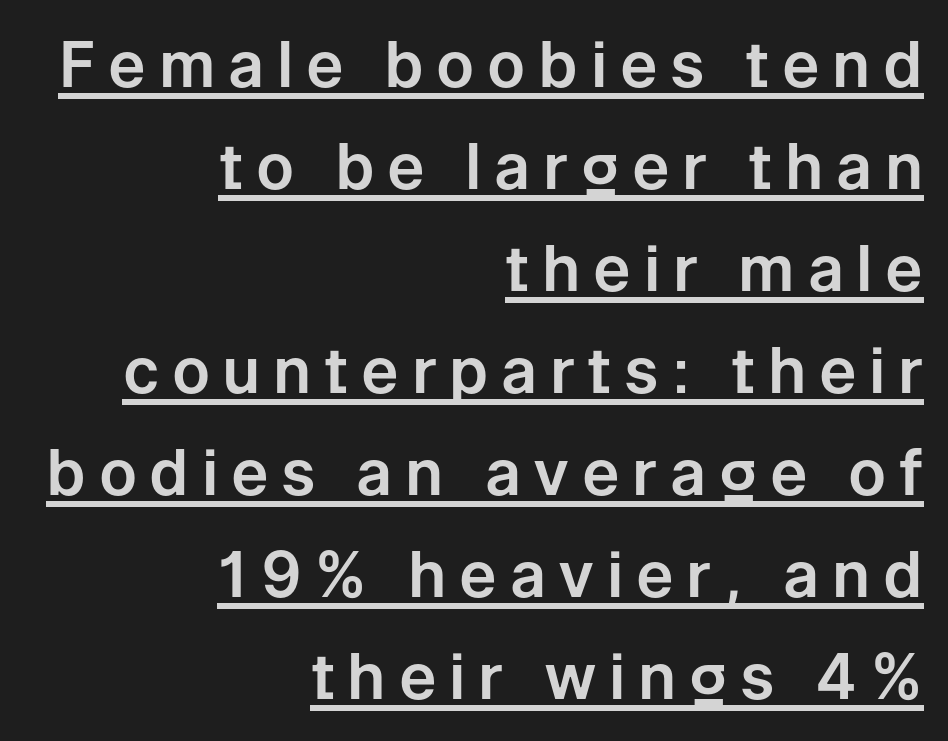
Font category for this specimen: sans-serif. The typesetter chose a ragged-left arrangement here. These lines have a slow, spaced-out rhythm from letter to letter. Each letter keeps its own natural width here, so spacing adapts to shape. The passage shown is underscored from start to finish.
